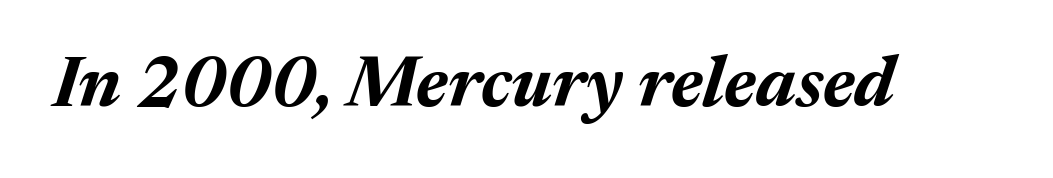
{"italic": "yes", "lean": "right", "slant_degrees": 17, "bold": "yes", "weight": "bold", "width": "normal", "stroke_contrast": "medium", "x_height": "medium", "monospaced": "no", "underline": "no", "letter_spacing": "normal", "letter_spacing_em": 0.0, "glyph_px": 71}
